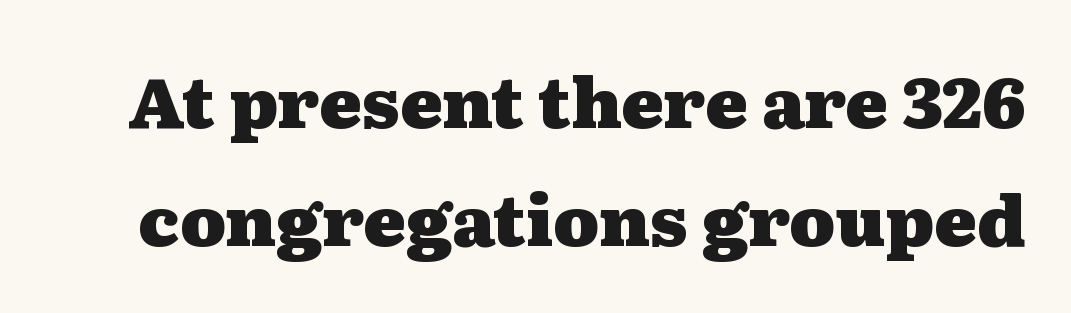
Do the characters align in a grid? No, the font is proportional. Whoever set this chose a conventional vertical rhythm. A full-strength bold gives these letters their thick strokes. The baseline area is clear.
